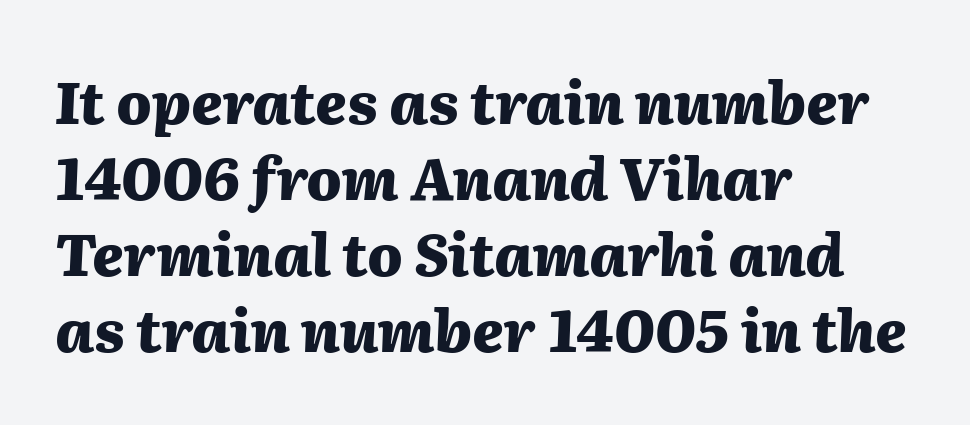
{"italic": "yes", "lean": "right", "slant_degrees": 2, "bold": "yes", "weight": "heavy", "width": "normal", "stroke_contrast": "medium", "x_height": "medium", "monospaced": "no", "underline": "no", "align": "left", "line_spacing": "normal", "line_spacing_ratio": 1.31, "letter_spacing": "normal", "letter_spacing_em": 0.0, "glyph_px": 58}
